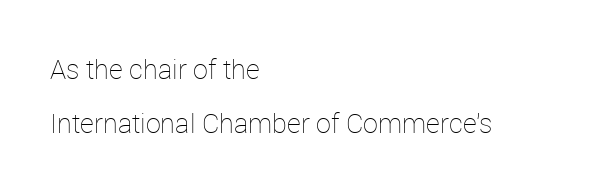
The rendering uses a large line-height, opening up the rows. Stems here are at most as thick as an everyday book face. Teacher's note: observe the even left margin — that is flush-left alignment. You could call the tracking neutral — neither tight nor loose. Each row of text sits above clean, open space.
